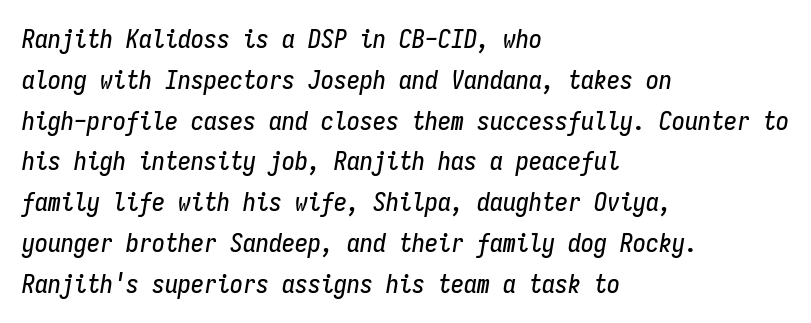
A typesetter would mark this as italic. The vertical gap from one line to the next is medium. Compared with typical body copy, the letter spacing here is the same. The foot of each line stays bare and open. Alignment: flush left.
